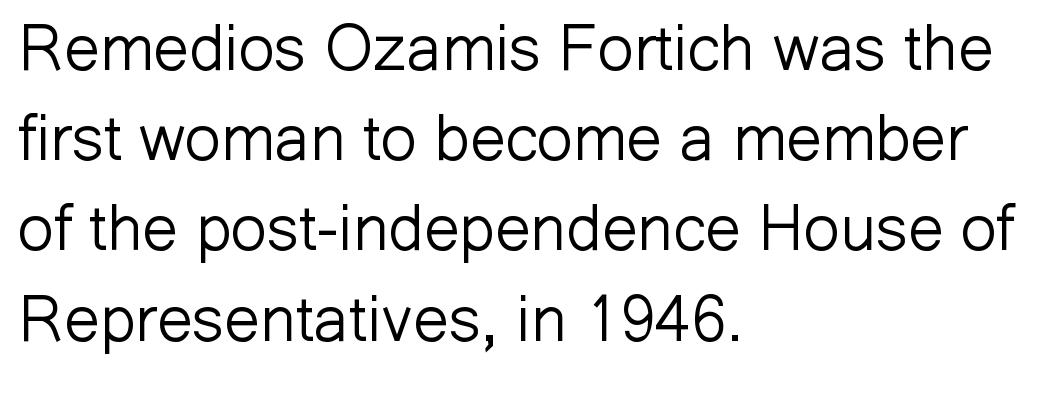
Italic? Not at all — the glyphs are vertical. Summary of vertical rhythm: regular, with standard interline spacing. The paragraph has a hard left edge and a soft right edge. Each letter keeps its own natural width here, so spacing adapts to shape. Observe the ordinary spacing: letters are neighbours, not strangers.
